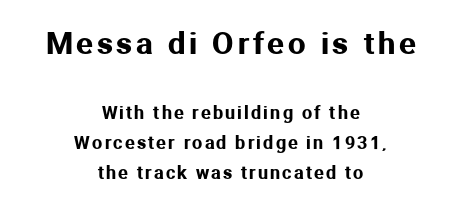
The image shows 31 px sans-serif type, upright; set centered, normal line spacing (1.68x), not underlined; the first (top) block is 1.72x larger; medium stroke contrast and a medium x-height.
